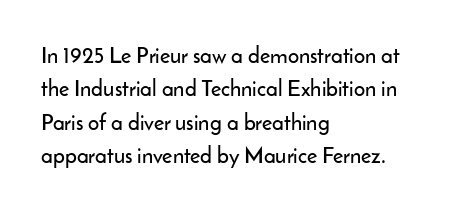
Q: Is the text italic (slanted)? A: No, it is upright.
Q: Is the text underlined? A: No.
Q: How is the paragraph aligned? A: Left-aligned.
Q: Is the spacing between letters normal or unusually wide? A: Normal.
Q: Is the spacing between lines tight, normal or loose? A: Normal.
